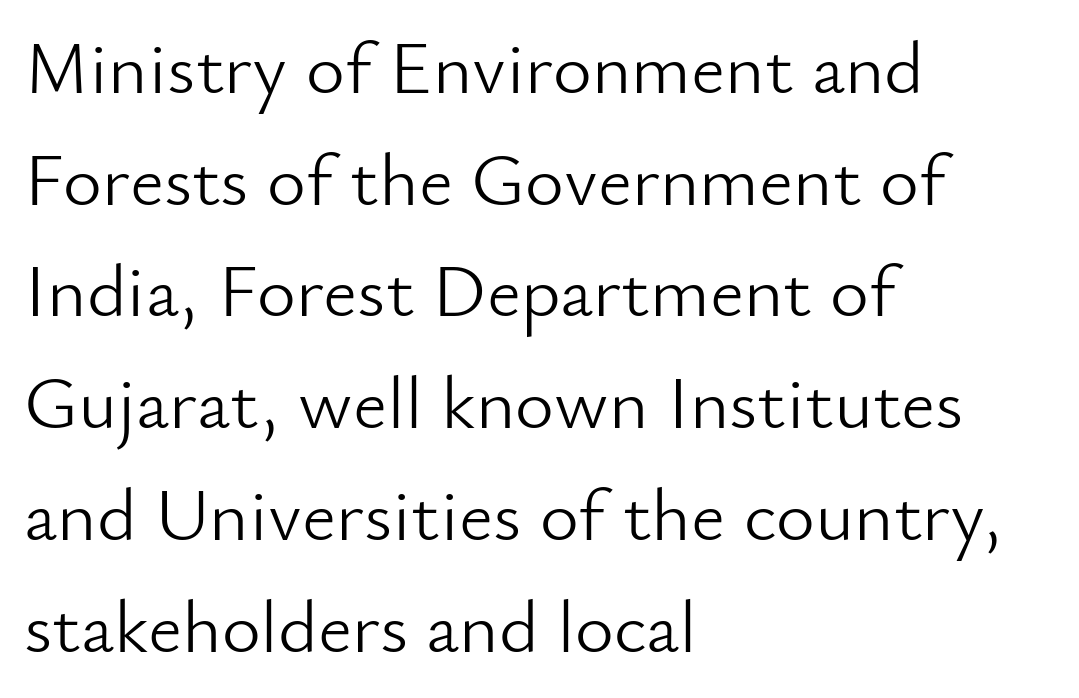
The image shows 75 px light sans-serif type, upright; set left-aligned, normal line spacing (1.49x), normal letter spacing, not underlined; low stroke contrast and a small x-height.
